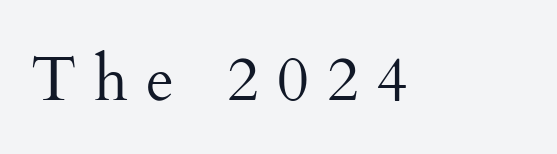
The image shows 62 px regular-weight serif type, upright; set unusually wide letter spacing (+0.29 em), not underlined; medium stroke contrast and a small x-height.
